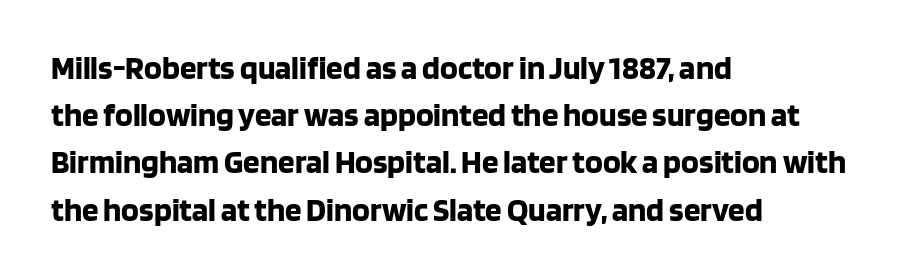
Q: Is the text bold? A: Yes.
Q: Is the text italic (slanted)? A: No, it is upright.
Q: Is the typeface a serif or a sans-serif typeface? A: Sans-serif.
Q: Is the text underlined? A: No.
Q: How is the paragraph aligned? A: Left-aligned.
Q: Is the spacing between letters normal or unusually wide? A: Normal.
Q: Is the spacing between lines tight, normal or loose? A: Normal.
Q: Width (condensed, normal, or wide)? A: Normal.
Q: Stroke contrast? A: Low.
Q: x-height? A: Large.
Q: Monospaced? A: No.
